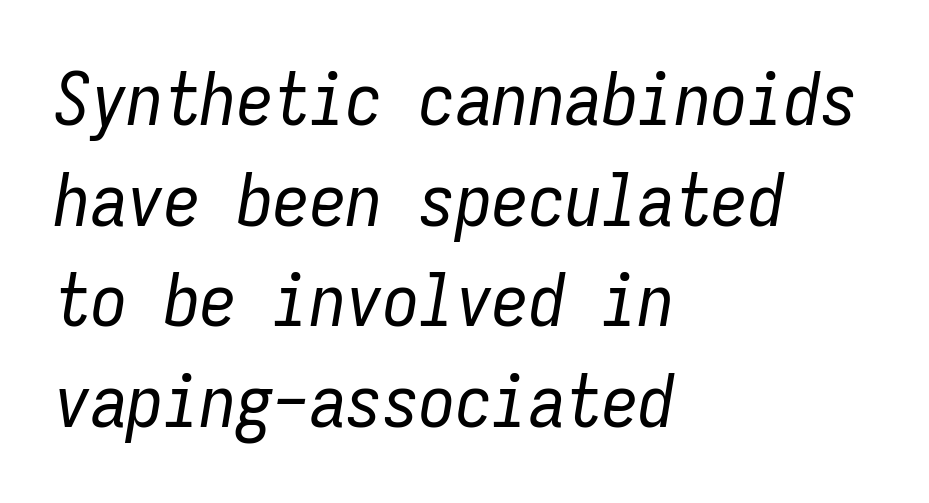
The image shows 73 px regular-weight, condensed type, italic (leaning right), monospaced; set left-aligned, normal line spacing (1.38x), normal letter spacing, not underlined; low stroke contrast and a medium x-height.
